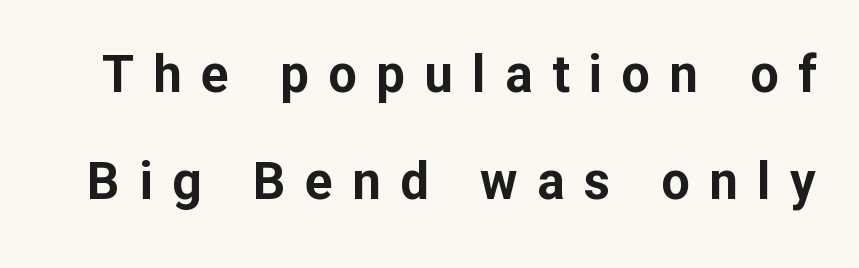
{"serif": "no", "italic": "no", "bold": "yes", "weight": "bold", "width": "normal", "stroke_contrast": "low", "x_height": "medium", "monospaced": "no", "underline": "no", "line_spacing": "loose", "line_spacing_ratio": 2.1, "letter_spacing": "wide", "letter_spacing_em": 0.38, "glyph_px": 51}
